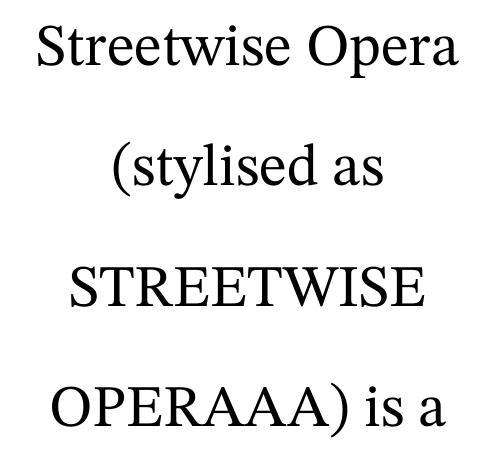
The image shows 59 px serif type, upright; set centered, loose line spacing (2.04x), normal letter spacing, not underlined; medium stroke contrast and a medium x-height.
